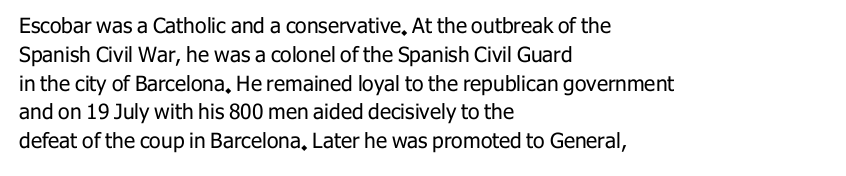
Each new line begins a customary step beneath the previous one. Stems here are at most as thick as an everyday book face. Words appear dense and cohesive because spacing is normal. Descenders hang freely into open space. The axis of the letterforms is exactly vertical.
